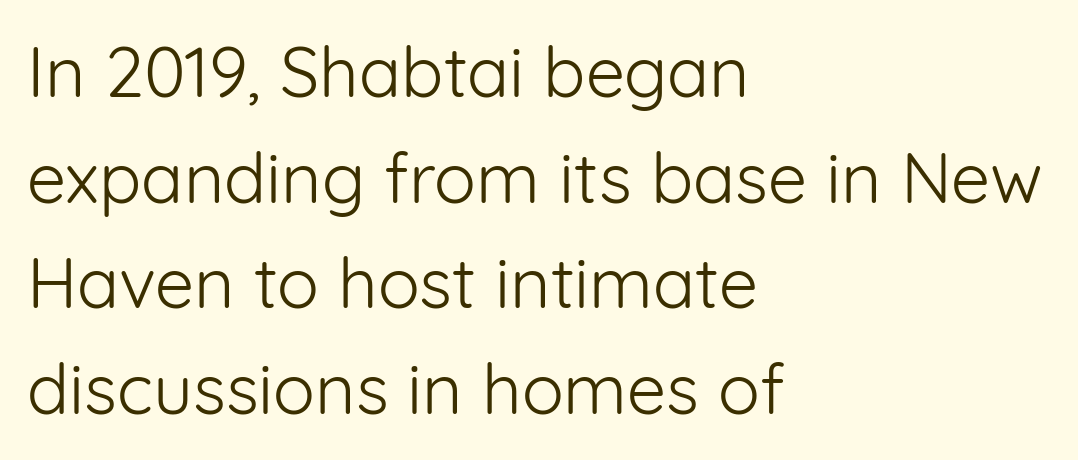
The leading is moderate, giving the passage an even texture. Varying glyph widths throughout — classic text-font behaviour. Decoration check: the copy has no underline. When letters stand straight like this, we call the style roman or upright. Weight: in the light-to-regular range. The letters sit at their default tracking, neither squeezed nor spread.
